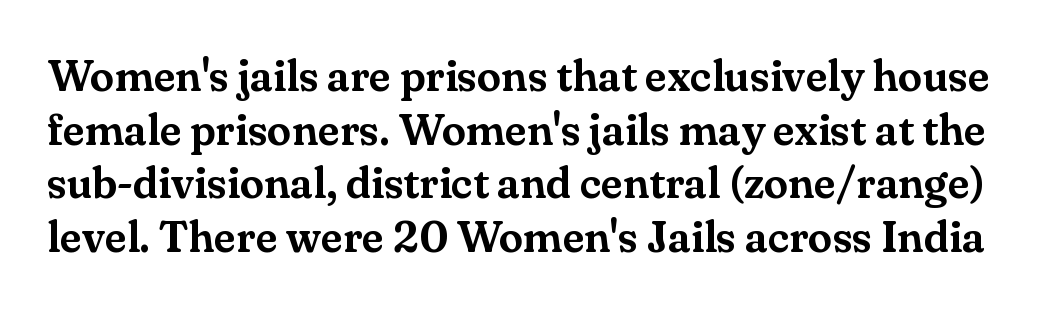
The letterforms sit shoulder to shoulder at normal distance. The baseline area is clear. The passage shown is typeset with a serif family. Vertical strokes here are truly vertical.
